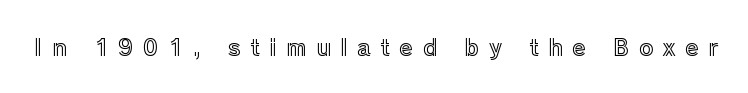
{"italic": "no", "underline": "no", "letter_spacing": "wide", "letter_spacing_em": 0.44, "glyph_px": 22}
